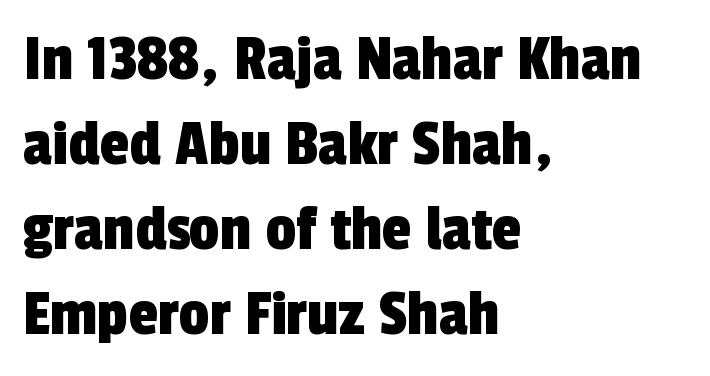
The image shows 67 px condensed sans-serif type; set left-aligned, normal line spacing (1.27x), normal letter spacing, not underlined; a medium x-height.
